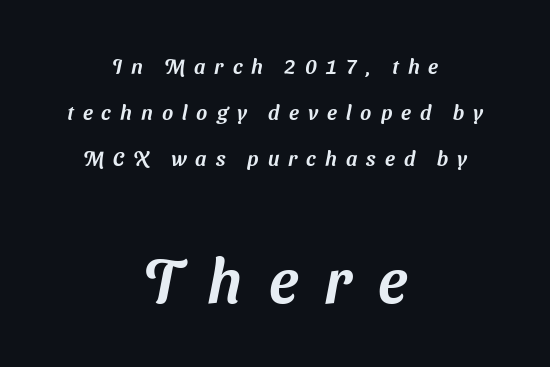
The typesetter chose a symmetrical, centered arrangement here. The type family on display is of the sans-serif kind. You could only call the tracking loose — the letters float apart. Do the characters align in a grid? No, the font is proportional. Does the bottom block carry the larger type? Yes, it does.
